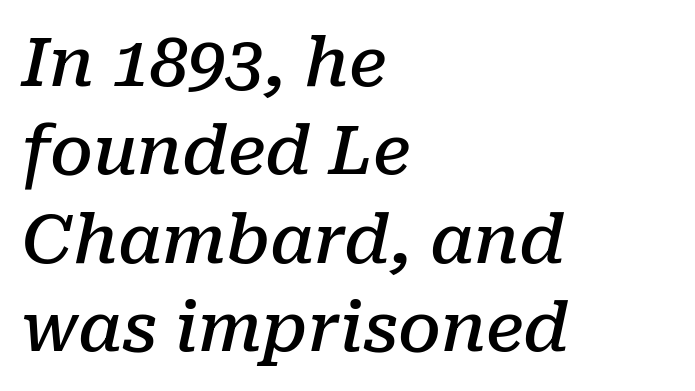
Q: Is the text bold? A: Semi-bold.
Q: Is the text italic (slanted)? A: Yes, it leans right by about 10 degrees.
Q: Is the typeface a serif or a sans-serif typeface? A: Serif.
Q: Is the text underlined? A: No.
Q: How is the paragraph aligned? A: Left-aligned.
Q: Is the spacing between letters normal or unusually wide? A: Normal.
Q: Is the spacing between lines tight, normal or loose? A: Normal.
Q: Width (condensed, normal, or wide)? A: Normal.
Q: Stroke contrast? A: Low.
Q: x-height? A: Medium.
Q: Monospaced? A: No.
